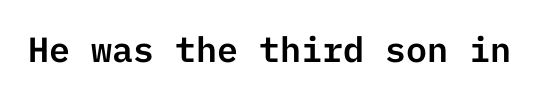
{"serif": "no", "italic": "no", "width": "normal", "stroke_contrast": "low", "x_height": "medium", "underline": "no", "letter_spacing": "normal", "letter_spacing_em": 0.0, "glyph_px": 35}
